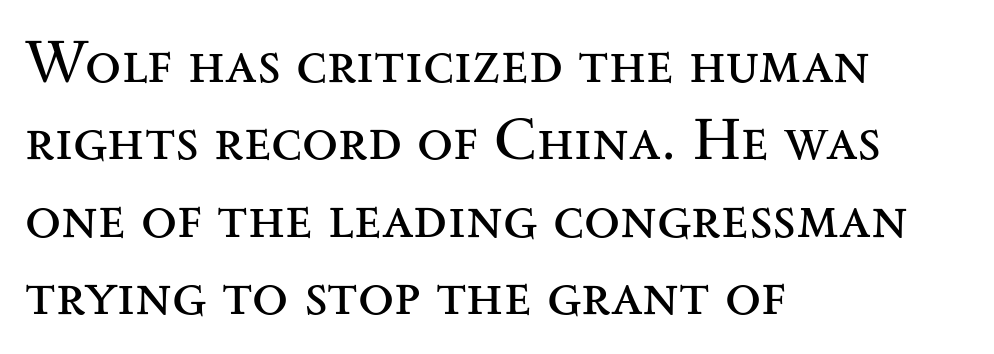
Q: Is the text bold? A: No.
Q: Is the text italic (slanted)? A: No, it is upright.
Q: Is the typeface a serif or a sans-serif typeface? A: Serif.
Q: Is the text underlined? A: No.
Q: How is the paragraph aligned? A: Left-aligned.
Q: Is the spacing between letters normal or unusually wide? A: Normal.
Q: Is the spacing between lines tight, normal or loose? A: Normal.
Q: Width (condensed, normal, or wide)? A: Wide.
Q: Stroke contrast? A: Medium.
Q: x-height? A: Small.
Q: Monospaced? A: No.
